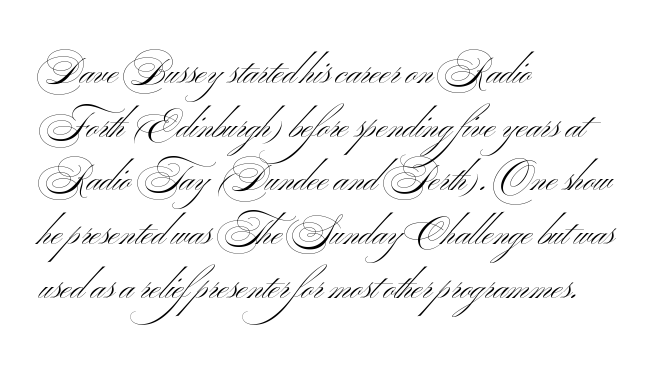
{"serif": "no", "bold": "no", "weight": "light", "width": "wide", "stroke_contrast": "medium", "x_height": "small", "monospaced": "no", "underline": "no", "align": "left", "line_spacing": "normal", "line_spacing_ratio": 1.45, "letter_spacing": "normal", "letter_spacing_em": 0.0, "glyph_px": 37}
